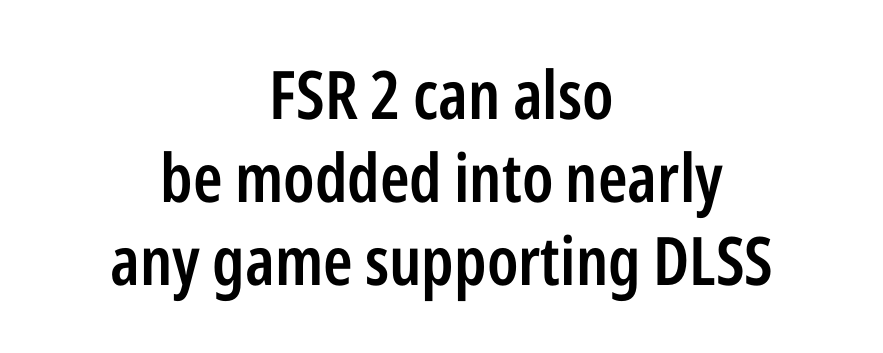
Q: Is the text bold? A: Semi-bold.
Q: Is the text italic (slanted)? A: No, it is upright.
Q: Is the typeface a serif or a sans-serif typeface? A: Sans-serif.
Q: Is the text underlined? A: No.
Q: How is the paragraph aligned? A: Centered.
Q: Is the spacing between letters normal or unusually wide? A: Normal.
Q: Width (condensed, normal, or wide)? A: Condensed.
Q: Stroke contrast? A: Low.
Q: x-height? A: Medium.
Q: Monospaced? A: No.
